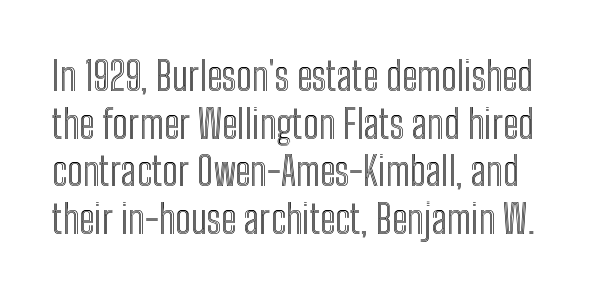
{"italic": "no", "width": "condensed", "x_height": "medium", "monospaced": "no", "underline": "no", "line_spacing_ratio": 1.22, "letter_spacing": "normal", "letter_spacing_em": 0.0, "glyph_px": 39}
